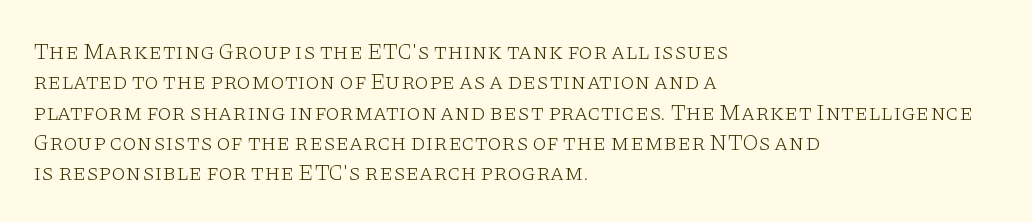
The image shows 23 px text type, upright; set left-aligned, normal line spacing (1.32x), normal letter spacing, not underlined.
